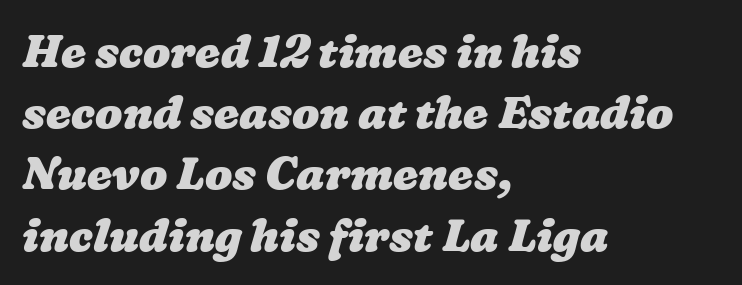
The image shows 45 px heavy, wide type; set left-aligned, normal line spacing (1.36x), normal letter spacing, not underlined; low stroke contrast and a medium x-height.
